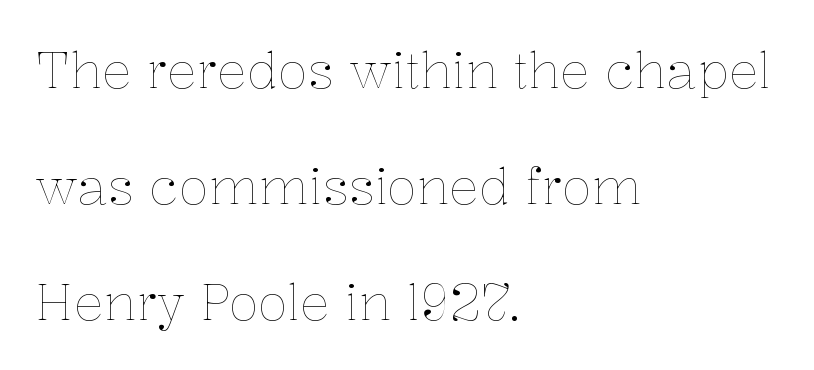
Lines of text with bare space underneath. The typography opts for an upright posture over an oblique one. Proportional: the letters do not fall into vertical columns. Quick note: interline space is abundant.
